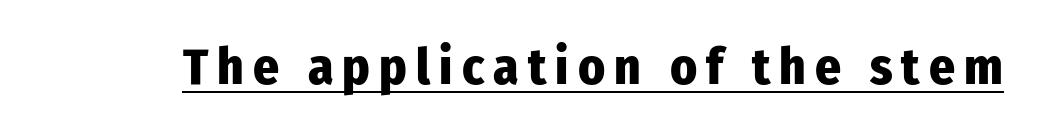
Q: Is the text bold? A: Yes.
Q: Is the text italic (slanted)? A: No, it is upright.
Q: Is the typeface a serif or a sans-serif typeface? A: Sans-serif.
Q: Is the text underlined? A: Yes.
Q: Width (condensed, normal, or wide)? A: Condensed.
Q: Stroke contrast? A: Low.
Q: x-height? A: Medium.
Q: Monospaced? A: No.
